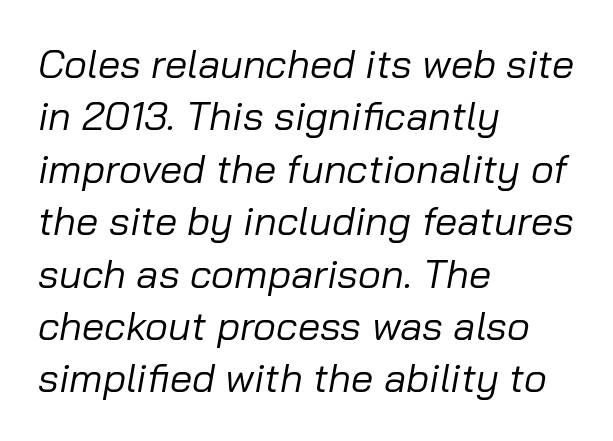
Do the characters align in a grid? No, the font is proportional. Does the leading feel generous? No, just average. Stems and bowls with no extra thickness — not bold. Rendered with sloped, italic letterforms. Each row of text sits above clean, open space.
